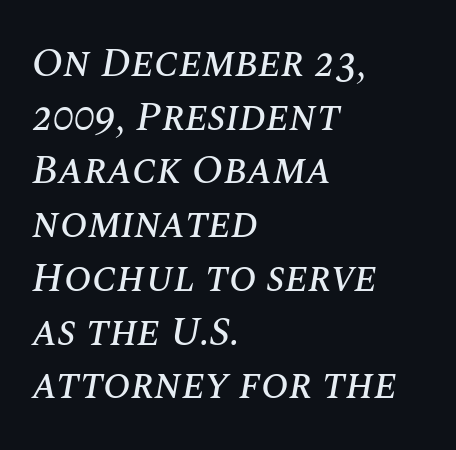
The image shows 41 px text type, italic (leaning right); set left-aligned, normal line spacing (1.31x), normal letter spacing, not underlined; medium stroke contrast and a large x-height.
